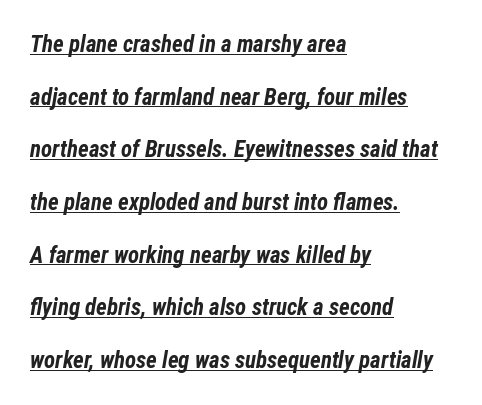
The letters sit at their default tracking, neither squeezed nor spread. Summary of vertical rhythm: relaxed, with wide interline spacing. Notice how the stems are inclined rather than vertical — that's the hallmark of italics. This sample is left-justified, so line endings fall wherever the words run out. These words are printed bold, with thick strokes throughout.
